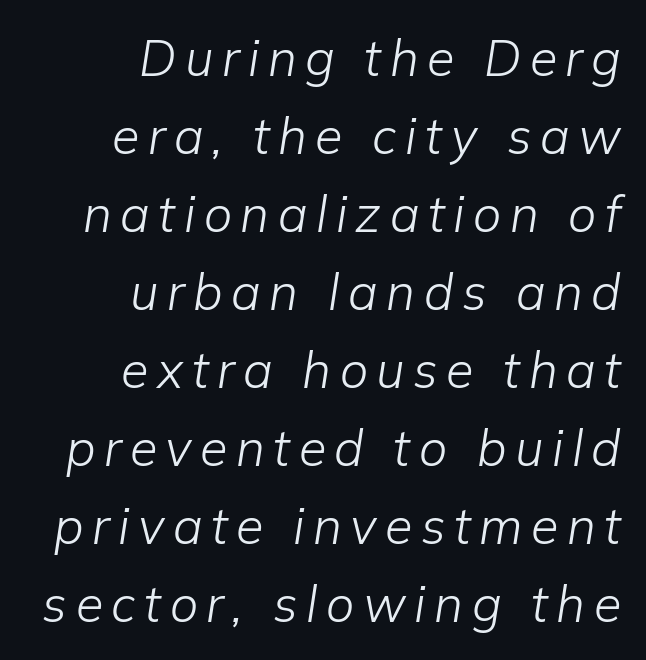
{"italic": "yes", "lean": "right", "slant_degrees": 9, "bold": "no", "weight": "light", "width": "normal", "stroke_contrast": "low", "x_height": "medium", "monospaced": "no", "underline": "no", "align": "right", "line_spacing": "normal", "line_spacing_ratio": 1.56, "glyph_px": 50}
